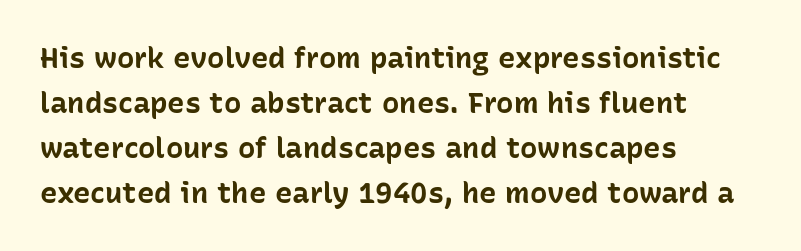
Q: Is the text bold? A: Yes.
Q: Is the text italic (slanted)? A: No, it is upright.
Q: Is the typeface a serif or a sans-serif typeface? A: Sans-serif.
Q: Is the text underlined? A: No.
Q: How is the paragraph aligned? A: Left-aligned.
Q: Is the spacing between letters normal or unusually wide? A: Normal.
Q: Is the spacing between lines tight, normal or loose? A: Normal.
Q: Width (condensed, normal, or wide)? A: Normal.
Q: Stroke contrast? A: Low.
Q: x-height? A: Medium.
Q: Monospaced? A: No.
